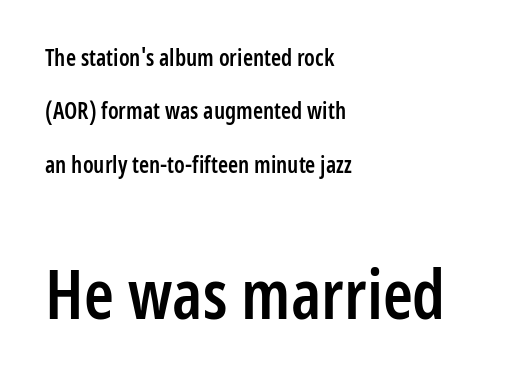
The rendering shows plain stroke endings on the letterforms — a sans-serif design. Here the designer chose a conventional face with non-uniform glyph widths. The paragraph has a hard left edge and a soft right edge. A somewhat darkened texture: the type is semibold rather than bold.
